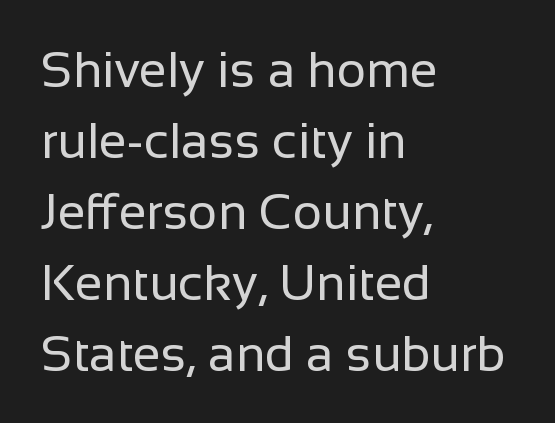
Q: Is the text bold? A: No.
Q: Is the text italic (slanted)? A: No, it is upright.
Q: Is the typeface a serif or a sans-serif typeface? A: Sans-serif.
Q: Is the text underlined? A: No.
Q: How is the paragraph aligned? A: Left-aligned.
Q: Is the spacing between letters normal or unusually wide? A: Normal.
Q: Is the spacing between lines tight, normal or loose? A: Normal.
Q: Width (condensed, normal, or wide)? A: Normal.
Q: Stroke contrast? A: Low.
Q: x-height? A: Medium.
Q: Monospaced? A: No.
